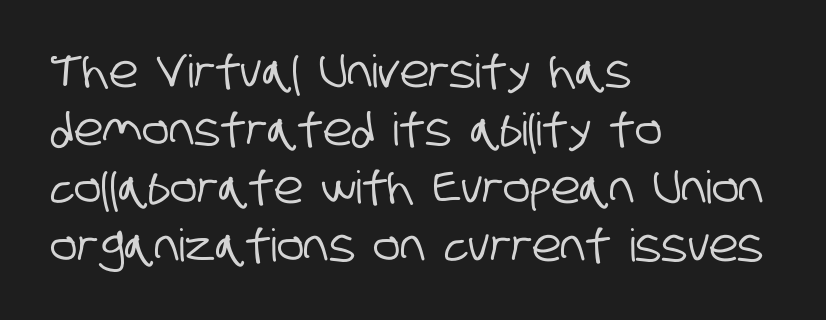
The image shows 45 px condensed sans-serif type; set left-aligned, normal line spacing (1.29x), normal letter spacing, not underlined; low stroke contrast and a large x-height.
